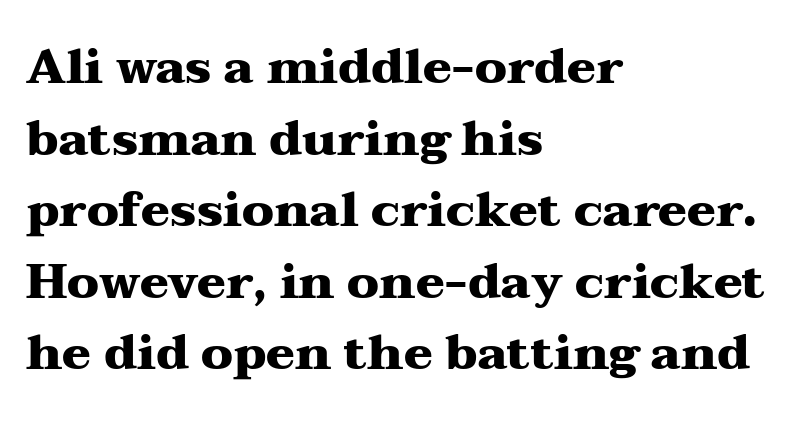
No word sits above an underline. Pretty heavy lettering here — definitely bold. Quick note: not italic, upright. This sample keeps an unexceptional amount of space between lines.
